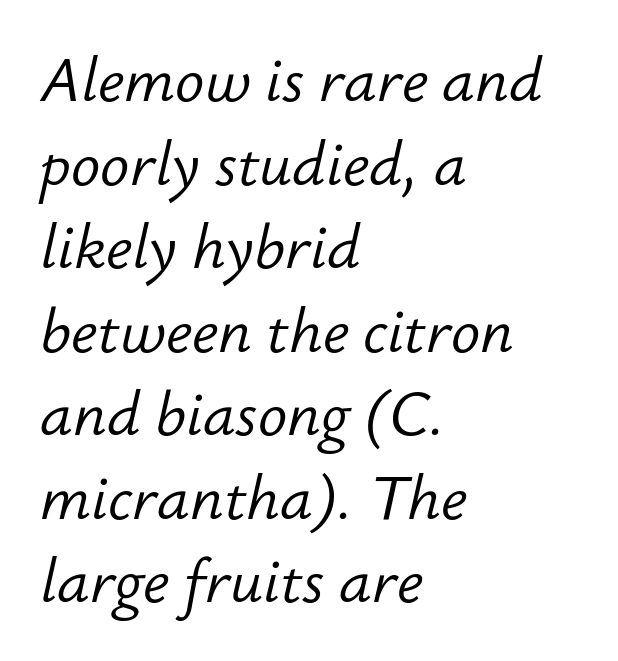
Q: Is the text bold? A: No.
Q: Is the text italic (slanted)? A: Yes, it leans right by about 12 degrees.
Q: Is the text underlined? A: No.
Q: How is the paragraph aligned? A: Left-aligned.
Q: Is the spacing between letters normal or unusually wide? A: Normal.
Q: Is the spacing between lines tight, normal or loose? A: Normal.
Q: Width (condensed, normal, or wide)? A: Normal.
Q: Stroke contrast? A: Low.
Q: x-height? A: Small.
Q: Monospaced? A: No.
